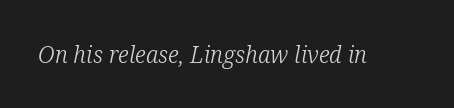
Q: Is the text bold? A: No.
Q: Is the text italic (slanted)? A: Yes, it leans right by about 12 degrees.
Q: Is the text underlined? A: No.
Q: Is the spacing between letters normal or unusually wide? A: Normal.
